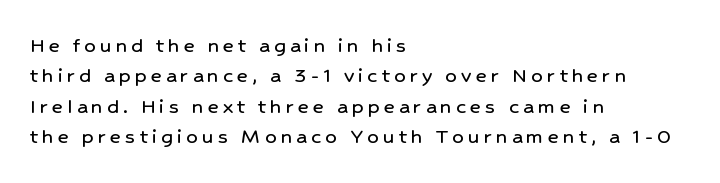
The image shows 23 px text type, upright; set left-aligned, normal line spacing (1.32x), not underlined.
